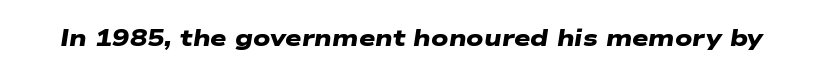
Q: Is the text bold? A: Yes.
Q: Is the text underlined? A: No.
Q: Is the spacing between letters normal or unusually wide? A: Normal.
